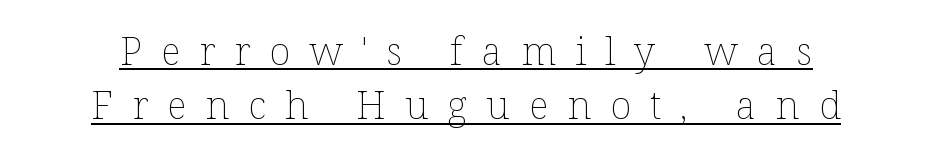
{"italic": "no", "bold": "no", "weight": "thin", "width": "normal", "stroke_contrast": "low", "x_height": "medium", "monospaced": "no", "underline": "yes", "align": "center", "line_spacing": "normal", "line_spacing_ratio": 1.39, "letter_spacing": "wide", "letter_spacing_em": 0.49, "glyph_px": 39}
